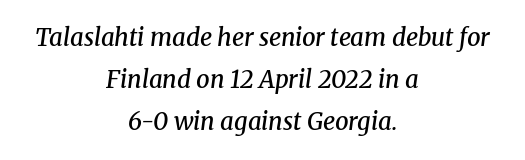
{"italic": "yes", "lean": "right", "slant_degrees": 8, "bold": "semi", "underline": "no", "align": "center", "line_spacing_ratio": 1.76, "letter_spacing": "normal", "letter_spacing_em": 0.0, "glyph_px": 24}
